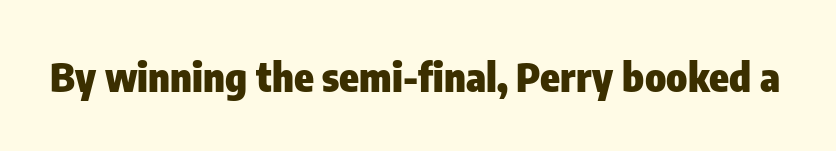
{"serif": "no", "italic": "no", "bold": "yes", "weight": "heavy", "width": "condensed", "stroke_contrast": "low", "x_height": "medium", "monospaced": "no", "underline": "no", "letter_spacing": "normal", "letter_spacing_em": 0.0, "glyph_px": 40}
